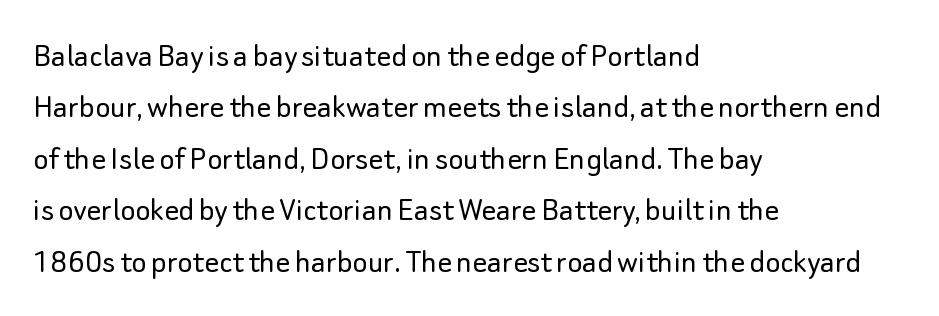
Q: Is the text bold? A: No.
Q: Is the text italic (slanted)? A: No, it is upright.
Q: Is the typeface a serif or a sans-serif typeface? A: Sans-serif.
Q: Is the text underlined? A: No.
Q: How is the paragraph aligned? A: Left-aligned.
Q: Is the spacing between letters normal or unusually wide? A: Normal.
Q: Is the spacing between lines tight, normal or loose? A: Normal.
Q: Width (condensed, normal, or wide)? A: Normal.
Q: Stroke contrast? A: Low.
Q: x-height? A: Small.
Q: Monospaced? A: No.
